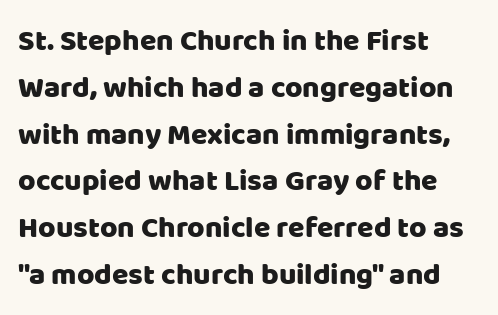
The image shows 30 px sans-serif type, upright; set left-aligned, normal line spacing (1.56x), normal letter spacing, not underlined; low stroke contrast and a large x-height.
